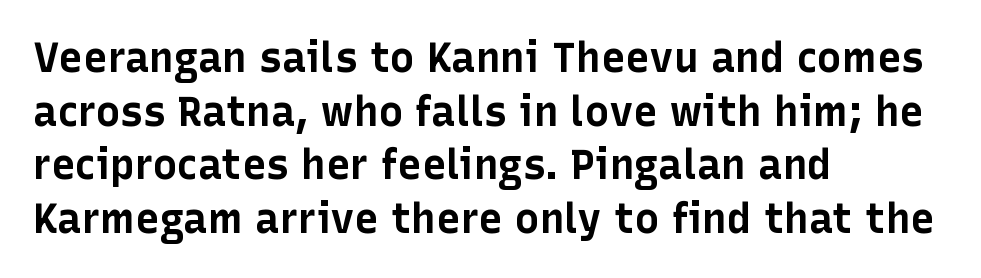
{"serif": "no", "italic": "no", "bold": "yes", "weight": "bold", "width": "normal", "stroke_contrast": "low", "x_height": "medium", "monospaced": "no", "underline": "no", "align": "left", "line_spacing": "normal", "line_spacing_ratio": 1.31, "letter_spacing": "normal", "letter_spacing_em": 0.0, "glyph_px": 41}
